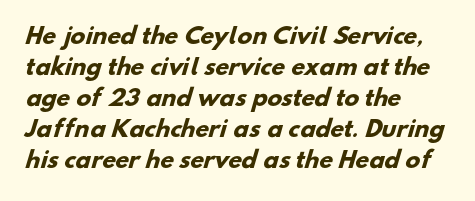
Q: Is the text bold? A: Yes.
Q: Is the text underlined? A: No.
Q: How is the paragraph aligned? A: Left-aligned.
Q: Is the spacing between letters normal or unusually wide? A: Normal.
Q: Is the spacing between lines tight, normal or loose? A: Normal.
